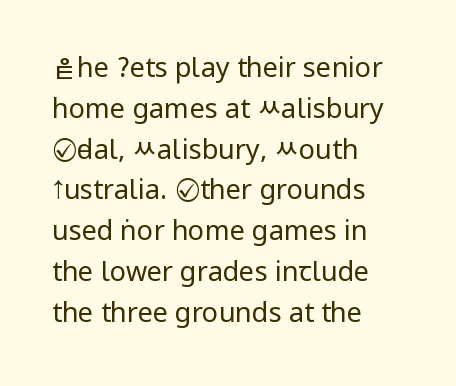
Q: Is the text bold? A: No.
Q: Is the text italic (slanted)? A: No, it is upright.
Q: Is the text underlined? A: No.
Q: How is the paragraph aligned? A: Left-aligned.
Q: Is the spacing between letters normal or unusually wide? A: Normal.
Q: Is the spacing between lines tight, normal or loose? A: Normal.
